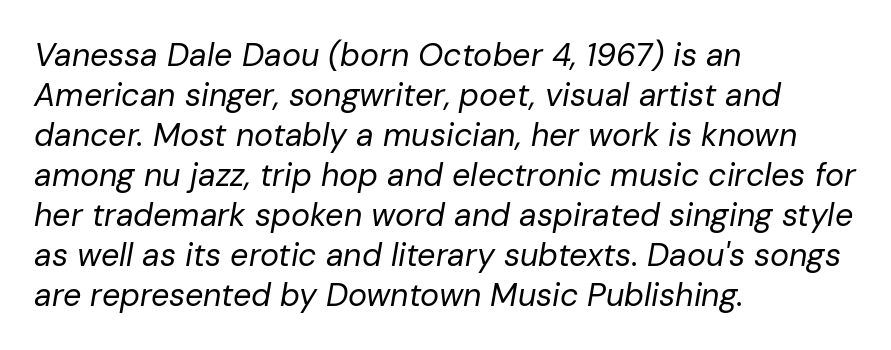
Q: Is the text bold? A: No.
Q: Is the text italic (slanted)? A: Yes, it leans right by about 10 degrees.
Q: Is the text underlined? A: No.
Q: How is the paragraph aligned? A: Left-aligned.
Q: Is the spacing between letters normal or unusually wide? A: Normal.
Q: Is the spacing between lines tight, normal or loose? A: Normal.
Q: Width (condensed, normal, or wide)? A: Normal.
Q: Stroke contrast? A: Low.
Q: x-height? A: Medium.
Q: Monospaced? A: No.
